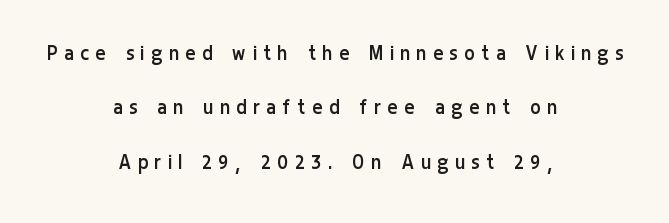
Bare-footed words on every line. Neither beginnings nor endings align; midpoints do. Unbolded letterforms with no extra heft. A typesetter would call this heavily tracked-out type. Quick note: not italic, upright. Honestly, the rows look like they've been pulled way apart.
